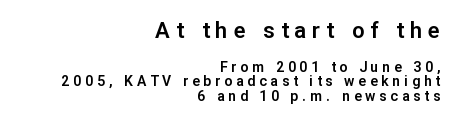
The image shows 22 px text type, upright; set right-aligned, tight line spacing (1.05x), unusually wide letter spacing (+0.28 em), not underlined; the first (top) block is 1.57x larger.
